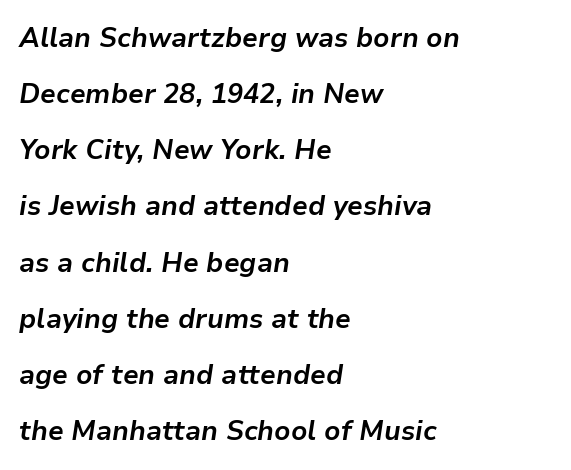
The image shows 27 px bold type, italic (leaning right); set left-aligned, loose line spacing (2.08x), normal letter spacing, not underlined.
